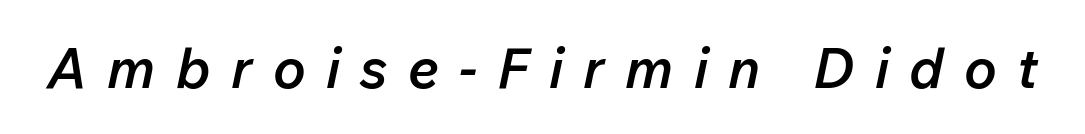
{"italic": "yes", "lean": "right", "slant_degrees": 12, "bold": "semi", "weight": "semibold", "width": "normal", "stroke_contrast": "low", "x_height": "medium", "monospaced": "no", "underline": "no", "letter_spacing": "wide", "letter_spacing_em": 0.37, "glyph_px": 55}
